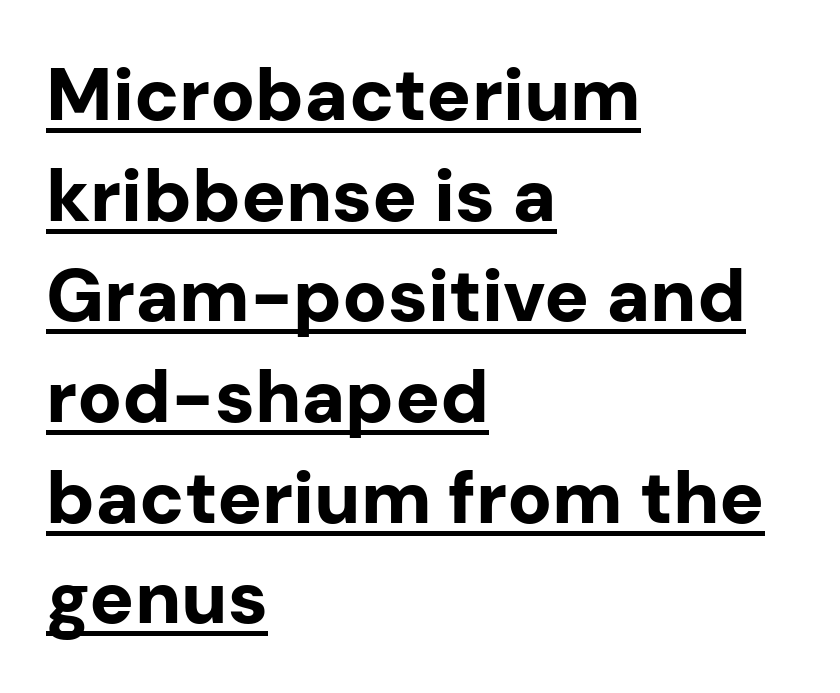
Q: Is the text bold? A: Yes.
Q: Is the text italic (slanted)? A: No, it is upright.
Q: Is the typeface a serif or a sans-serif typeface? A: Sans-serif.
Q: Is the text underlined? A: Yes.
Q: How is the paragraph aligned? A: Left-aligned.
Q: Is the spacing between letters normal or unusually wide? A: Normal.
Q: Is the spacing between lines tight, normal or loose? A: Normal.
Q: Width (condensed, normal, or wide)? A: Normal.
Q: Stroke contrast? A: Low.
Q: x-height? A: Medium.
Q: Monospaced? A: No.
